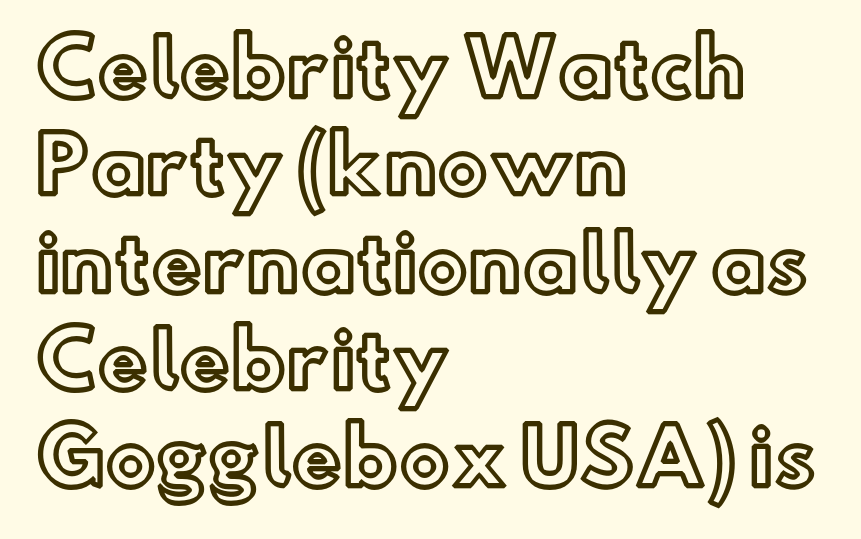
Q: Is the text italic (slanted)? A: No, it is upright.
Q: Is the text underlined? A: No.
Q: How is the paragraph aligned? A: Left-aligned.
Q: Is the spacing between letters normal or unusually wide? A: Normal.
Q: Is the spacing between lines tight, normal or loose? A: Normal.
Q: Width (condensed, normal, or wide)? A: Normal.
Q: x-height? A: Small.
Q: Monospaced? A: No.
